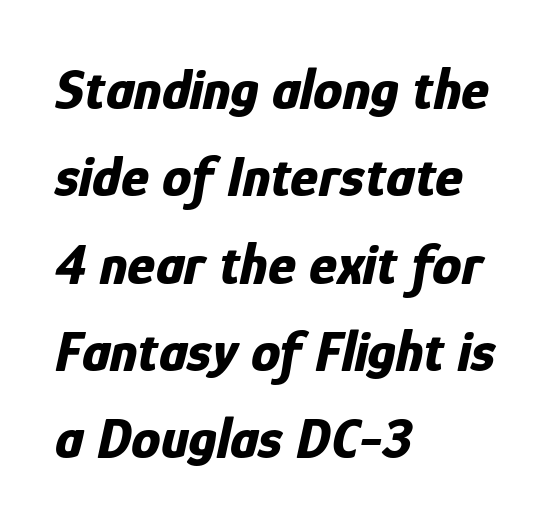
Q: Is the text bold? A: Yes.
Q: Is the text italic (slanted)? A: Yes, it leans right by about 12 degrees.
Q: Is the text underlined? A: No.
Q: How is the paragraph aligned? A: Left-aligned.
Q: Is the spacing between letters normal or unusually wide? A: Normal.
Q: Is the spacing between lines tight, normal or loose? A: Normal.
Q: Width (condensed, normal, or wide)? A: Condensed.
Q: Stroke contrast? A: Low.
Q: x-height? A: Medium.
Q: Monospaced? A: No.
